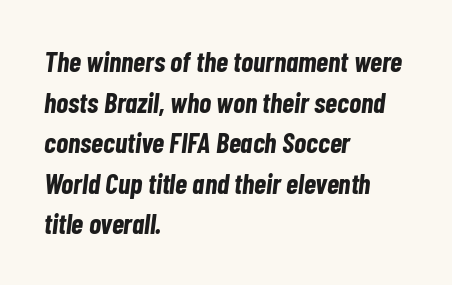
{"italic": "yes", "lean": "right", "slant_degrees": 7, "bold": "yes", "weight": "bold", "width": "condensed", "stroke_contrast": "low", "x_height": "medium", "monospaced": "no", "underline": "no", "align": "left", "line_spacing": "normal", "line_spacing_ratio": 1.45, "letter_spacing": "normal", "letter_spacing_em": 0.0, "glyph_px": 28}
